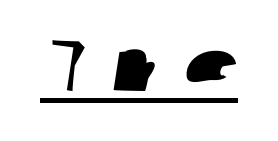
The image shows 74 px wide sans-serif type; set underlined; low stroke contrast and a medium x-height.
